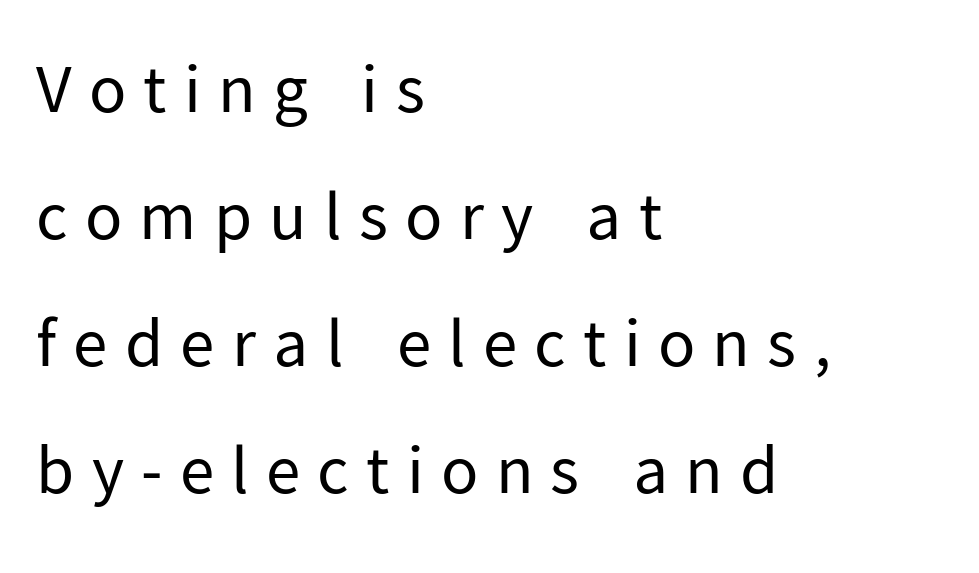
The image shows 69 px regular-weight sans-serif type, upright; set left-aligned, line spacing 1.84x, unusually wide letter spacing (+0.25 em), not underlined; low stroke contrast and a medium x-height.
